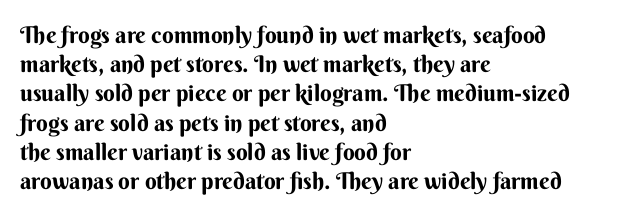
The image shows 23 px bold type, upright; set left-aligned, normal line spacing (1.27x), normal letter spacing, not underlined.
